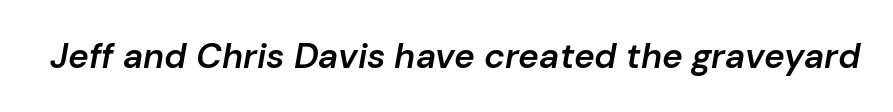
Q: Is the text bold? A: Semi-bold.
Q: Is the text italic (slanted)? A: Yes, it leans right by about 10 degrees.
Q: Is the text underlined? A: No.
Q: Is the spacing between letters normal or unusually wide? A: Normal.
Q: Width (condensed, normal, or wide)? A: Normal.
Q: Stroke contrast? A: Low.
Q: x-height? A: Medium.
Q: Monospaced? A: No.
